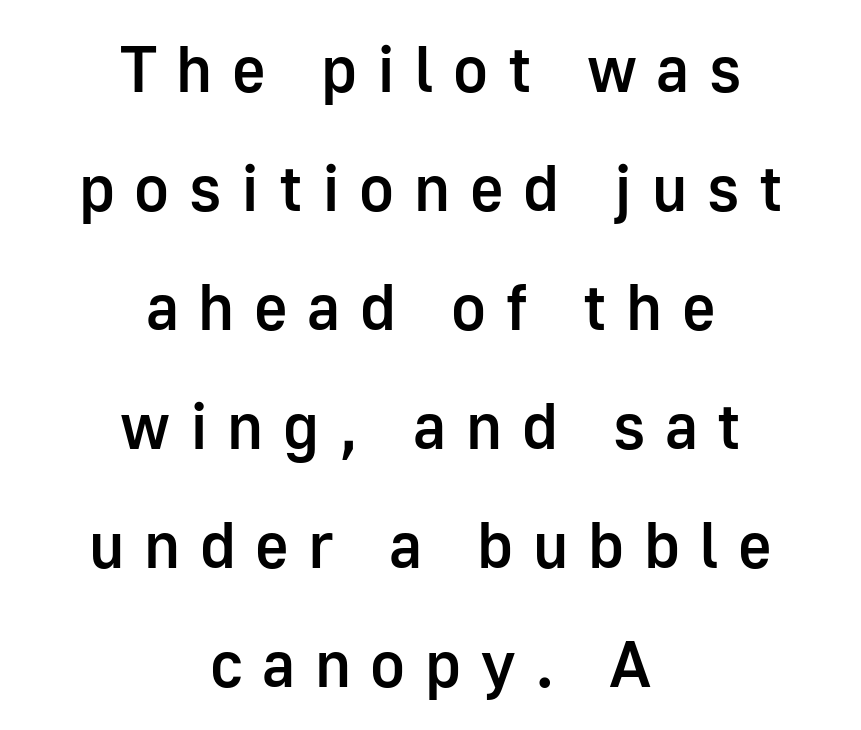
The image shows 65 px semibold sans-serif type, upright; set centered, line spacing 1.83x, unusually wide letter spacing (+0.3 em), not underlined; low stroke contrast and a medium x-height.
